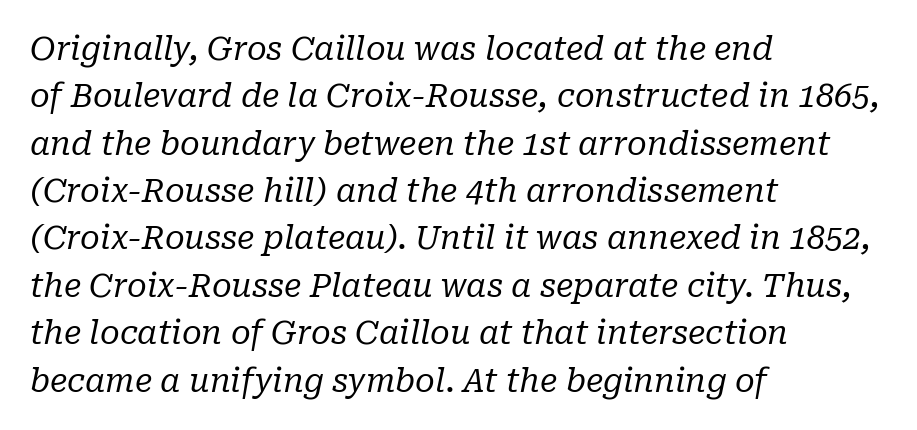
Q: Is the text bold? A: No.
Q: Is the text italic (slanted)? A: Yes, it leans right by about 10 degrees.
Q: Is the typeface a serif or a sans-serif typeface? A: Serif.
Q: Is the text underlined? A: No.
Q: How is the paragraph aligned? A: Left-aligned.
Q: Is the spacing between letters normal or unusually wide? A: Normal.
Q: Is the spacing between lines tight, normal or loose? A: Normal.
Q: Width (condensed, normal, or wide)? A: Normal.
Q: Stroke contrast? A: Low.
Q: x-height? A: Medium.
Q: Monospaced? A: No.
